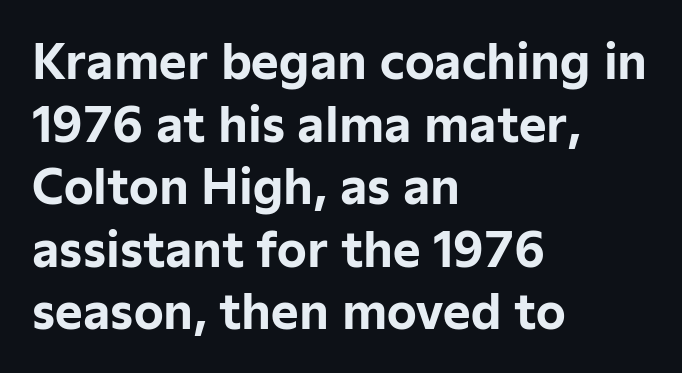
{"serif": "no", "italic": "no", "bold": "yes", "weight": "bold", "width": "normal", "stroke_contrast": "low", "x_height": "medium", "monospaced": "no", "underline": "no", "align": "left", "line_spacing": "normal", "line_spacing_ratio": 1.33, "letter_spacing": "normal", "letter_spacing_em": 0.0, "glyph_px": 47}
